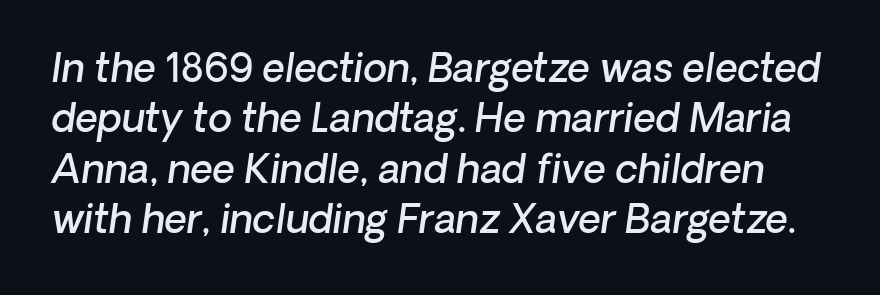
Q: Is the text bold? A: Semi-bold.
Q: Is the typeface a serif or a sans-serif typeface? A: Sans-serif.
Q: Is the text underlined? A: No.
Q: Is the spacing between letters normal or unusually wide? A: Normal.
Q: Is the spacing between lines tight, normal or loose? A: Normal.
Q: Width (condensed, normal, or wide)? A: Normal.
Q: Stroke contrast? A: Low.
Q: x-height? A: Medium.
Q: Monospaced? A: No.
